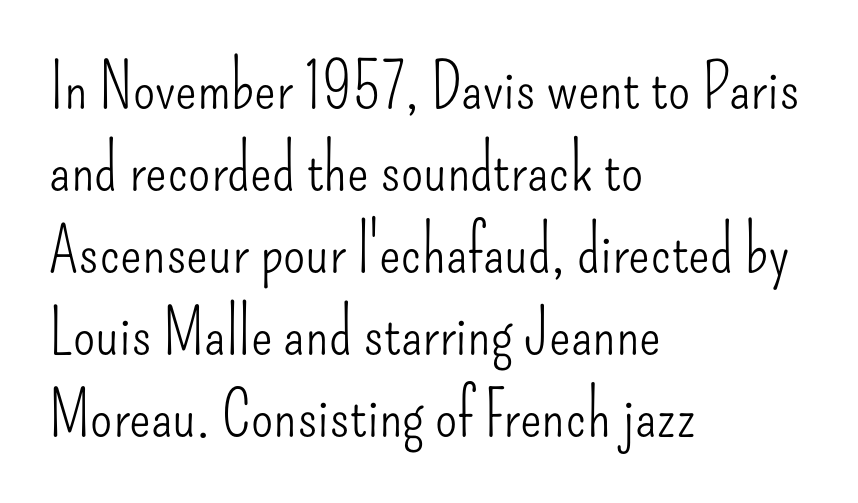
Q: Is the text bold? A: No.
Q: Is the text italic (slanted)? A: No, it is upright.
Q: Is the typeface a serif or a sans-serif typeface? A: Sans-serif.
Q: Is the text underlined? A: No.
Q: How is the paragraph aligned? A: Left-aligned.
Q: Is the spacing between letters normal or unusually wide? A: Normal.
Q: Is the spacing between lines tight, normal or loose? A: Normal.
Q: Width (condensed, normal, or wide)? A: Condensed.
Q: Stroke contrast? A: Low.
Q: x-height? A: Small.
Q: Monospaced? A: No.
